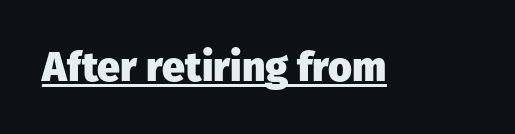
The image shows 41 px heavy sans-serif type, upright; set normal letter spacing, underlined; low stroke contrast and a medium x-height.
